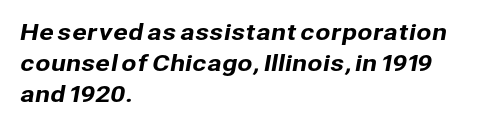
Q: Is the text underlined? A: No.
Q: How is the paragraph aligned? A: Left-aligned.
Q: Is the spacing between letters normal or unusually wide? A: Normal.
Q: Is the spacing between lines tight, normal or loose? A: Normal.
